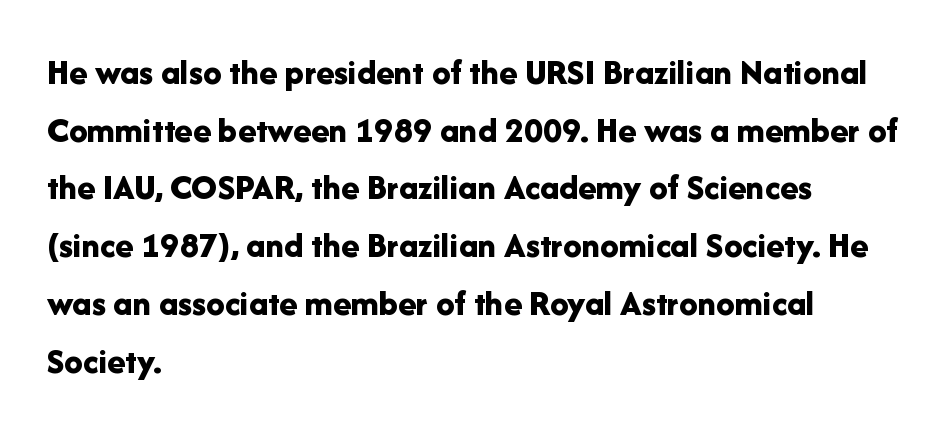
The image shows 37 px bold sans-serif type, upright; set left-aligned, normal line spacing (1.56x), normal letter spacing, not underlined; low stroke contrast and a medium x-height.
